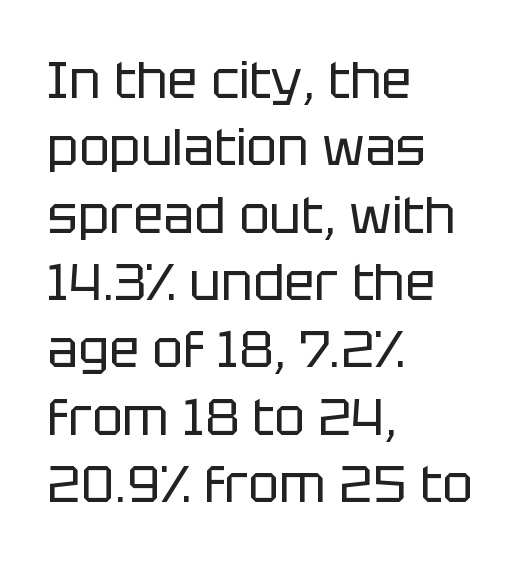
{"serif": "no", "italic": "no", "bold": "no", "weight": "regular", "width": "normal", "stroke_contrast": "low", "x_height": "large", "monospaced": "no", "underline": "no", "align": "left", "line_spacing": "normal", "line_spacing_ratio": 1.32, "letter_spacing": "normal", "letter_spacing_em": 0.0, "glyph_px": 51}
